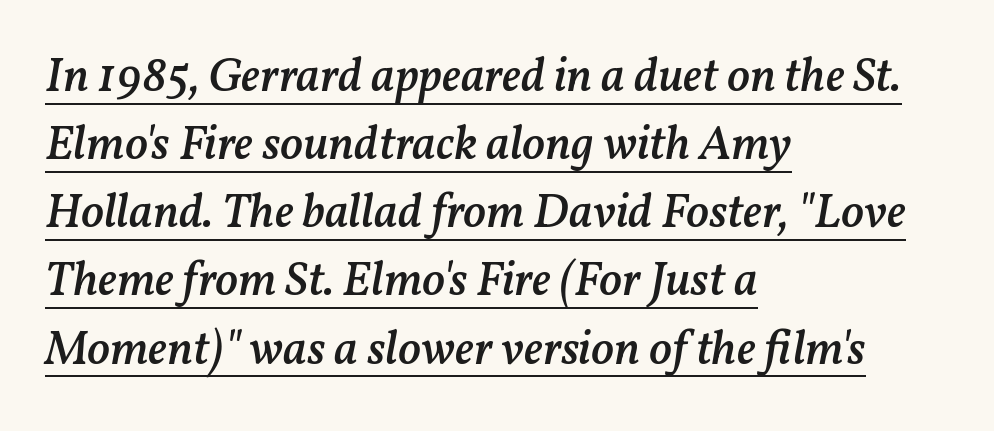
The image shows 48 px semibold type, italic (leaning right); set left-aligned, normal line spacing (1.42x), normal letter spacing, underlined; medium stroke contrast and a medium x-height.
